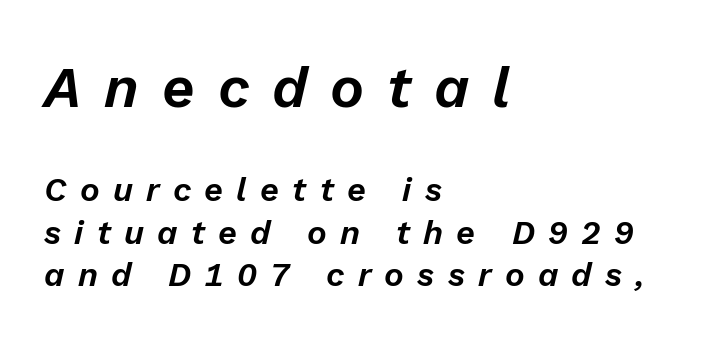
Compared with ordinary roman type, these characters are visibly tilted. Only glyphs here, with clear space below each row. A typesetter would call this heavily tracked-out type. Looks like regular typesetting: each glyph gets only the width it needs. Regarding leading, the lines here are spaced in the standard way. Does the copy run flush right? No — it runs flush left.
